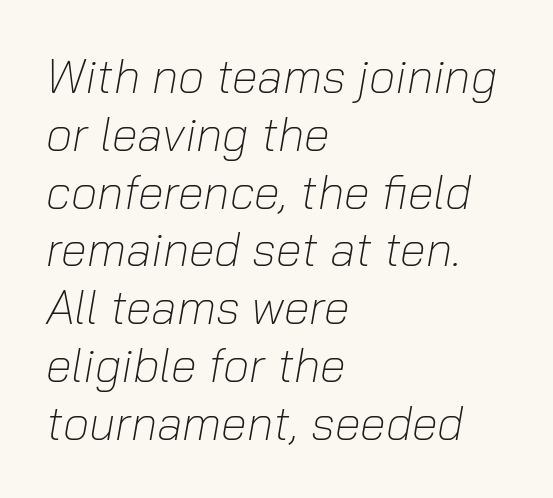
Visually the block forms a straight wall on the left and a jagged coastline on the right. The font is comparable to plain body text, perhaps lighter. Note the varied advance widths — an 'i' is clearly narrower than an 'm'. Bare-footed words on every line. Spacing between characters is what you'd get straight out of the box.
